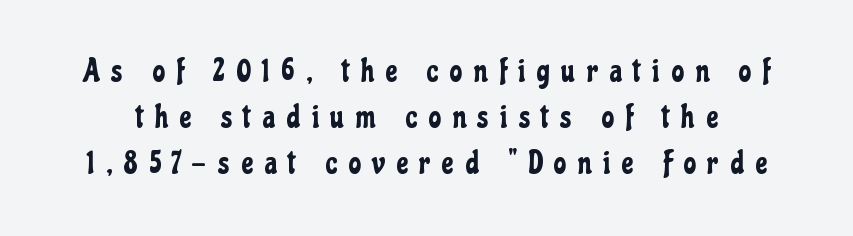
Q: Is the text italic (slanted)? A: No, it is upright.
Q: Is the typeface a serif or a sans-serif typeface? A: Sans-serif.
Q: Is the text underlined? A: No.
Q: Is the spacing between letters normal or unusually wide? A: Unusually wide.
Q: Is the spacing between lines tight, normal or loose? A: Normal.
Q: Width (condensed, normal, or wide)? A: Condensed.
Q: Stroke contrast? A: Low.
Q: x-height? A: Medium.
Q: Monospaced? A: No.
